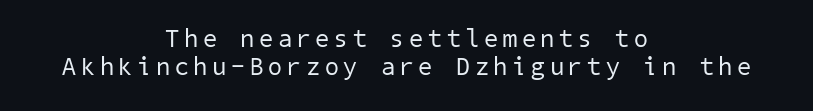
Check under the words: just untouched page. Whoever set this chose condensed vertical rhythm over breathing room. Glyph-to-glyph distance is far greater than everyday printed text. No chunkiness to these letters — they're not bold. In CSS terms this would be text-align: center.
